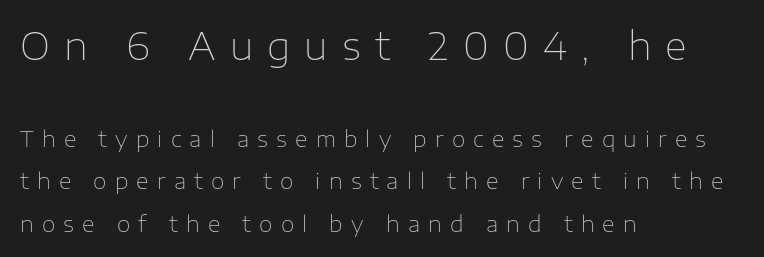
The upper block of text is set noticeably larger than the block beneath it. These lines are rendered in a variable-pitch font. The lettering holds an erect, upright posture throughout. Does extra space separate the letters? Yes, quite a lot of it.
